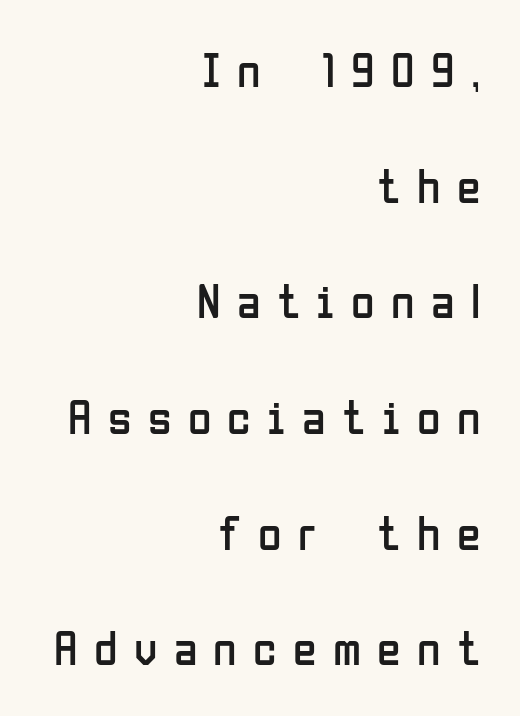
{"serif": "no", "italic": "no", "bold": "no", "weight": "regular", "width": "condensed", "stroke_contrast": "low", "x_height": "medium", "monospaced": "no", "underline": "no", "align": "right", "line_spacing": "loose", "line_spacing_ratio": 2.41, "letter_spacing": "wide", "letter_spacing_em": 0.34, "glyph_px": 48}
